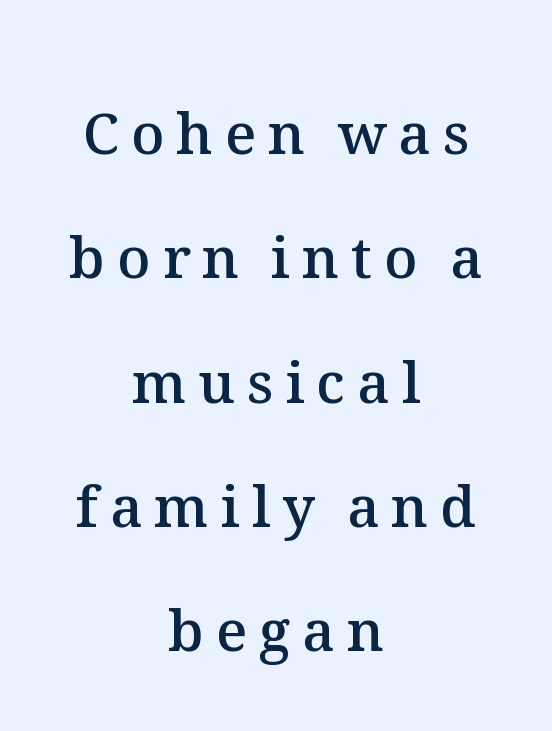
{"italic": "no", "bold": "semi", "weight": "semibold", "width": "normal", "stroke_contrast": "medium", "x_height": "medium", "monospaced": "no", "underline": "no", "align": "center", "line_spacing": "loose", "line_spacing_ratio": 2.18, "letter_spacing": "wide", "letter_spacing_em": 0.21, "glyph_px": 57}
